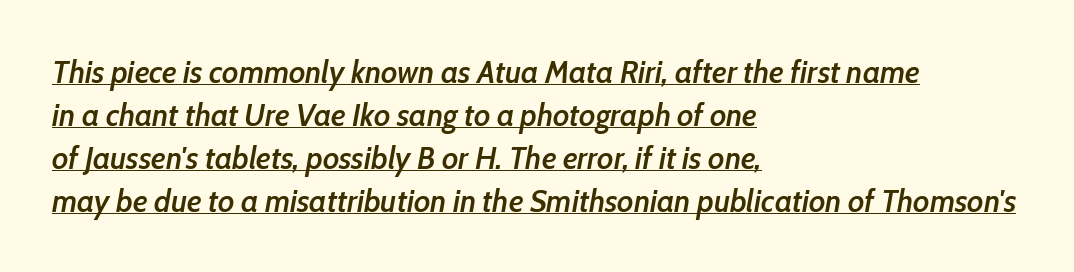
Casual observation: everything's shoved over to the left. Each letter keeps its own natural width here, so spacing adapts to shape. There's an unmistakable incline to the writing here. The characters look somewhat weighty, a semibold short of true bold. Is the letter spacing exaggerated? No — it looks like the ordinary default. The space between consecutive lines is moderate.
